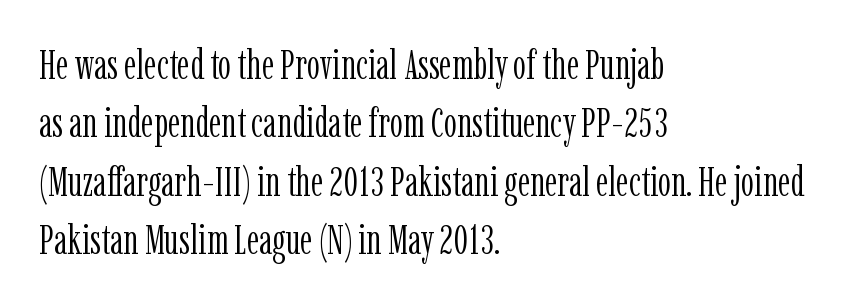
Q: Is the text bold? A: No.
Q: Is the text italic (slanted)? A: No, it is upright.
Q: Is the typeface a serif or a sans-serif typeface? A: Serif.
Q: Is the text underlined? A: No.
Q: How is the paragraph aligned? A: Left-aligned.
Q: Is the spacing between letters normal or unusually wide? A: Normal.
Q: Is the spacing between lines tight, normal or loose? A: Normal.
Q: Width (condensed, normal, or wide)? A: Condensed.
Q: Stroke contrast? A: Low.
Q: x-height? A: Medium.
Q: Monospaced? A: No.
